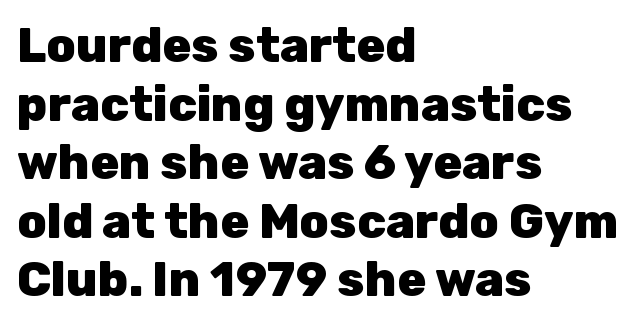
Q: Is the text bold? A: Yes.
Q: Is the text italic (slanted)? A: No, it is upright.
Q: Is the typeface a serif or a sans-serif typeface? A: Sans-serif.
Q: Is the text underlined? A: No.
Q: How is the paragraph aligned? A: Left-aligned.
Q: Is the spacing between letters normal or unusually wide? A: Normal.
Q: Width (condensed, normal, or wide)? A: Normal.
Q: Stroke contrast? A: Low.
Q: x-height? A: Medium.
Q: Monospaced? A: No.
